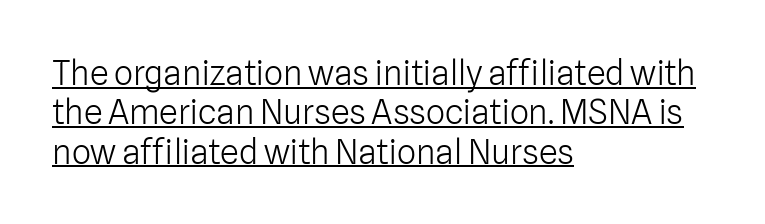
The image shows 34 px light sans-serif type, upright; set left-aligned, line spacing 1.16x, normal letter spacing, underlined; low stroke contrast and a medium x-height.
